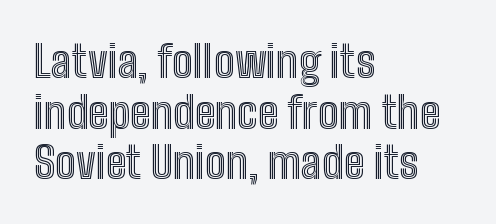
Q: Is the text italic (slanted)? A: No, it is upright.
Q: Is the text underlined? A: No.
Q: How is the paragraph aligned? A: Left-aligned.
Q: Is the spacing between letters normal or unusually wide? A: Normal.
Q: Is the spacing between lines tight, normal or loose? A: Tight.
Q: Width (condensed, normal, or wide)? A: Condensed.
Q: x-height? A: Medium.
Q: Monospaced? A: No.
